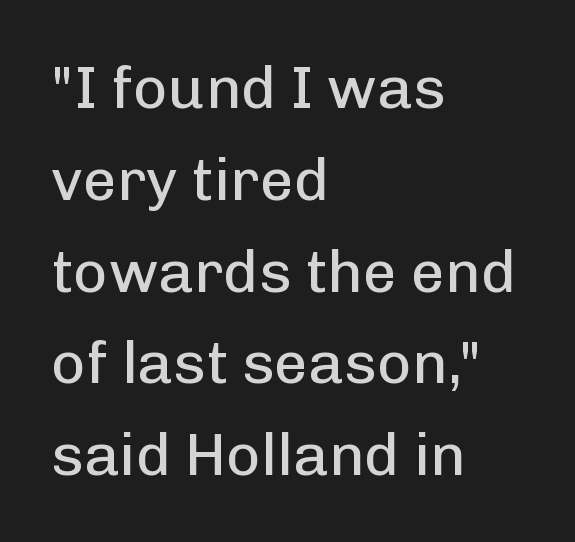
The image shows 60 px regular-weight sans-serif type, upright; set left-aligned, normal line spacing (1.53x), normal letter spacing, not underlined; low stroke contrast and a medium x-height.
